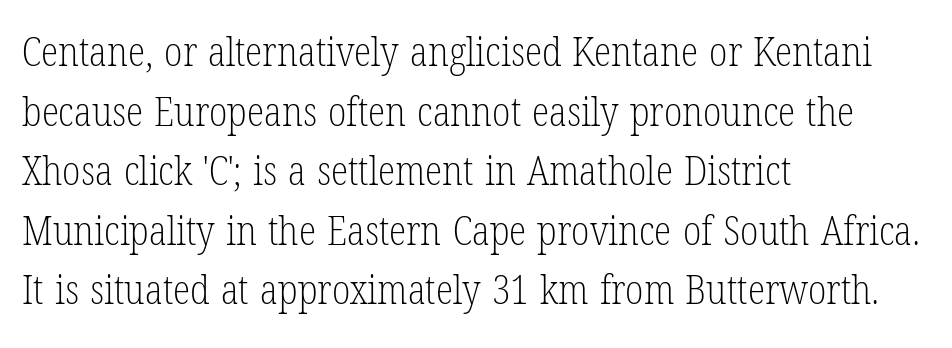
{"serif": "yes", "italic": "no", "bold": "no", "weight": "light", "width": "condensed", "stroke_contrast": "low", "x_height": "medium", "monospaced": "no", "underline": "no", "align": "left", "line_spacing": "normal", "line_spacing_ratio": 1.49, "letter_spacing": "normal", "letter_spacing_em": 0.0, "glyph_px": 40}
